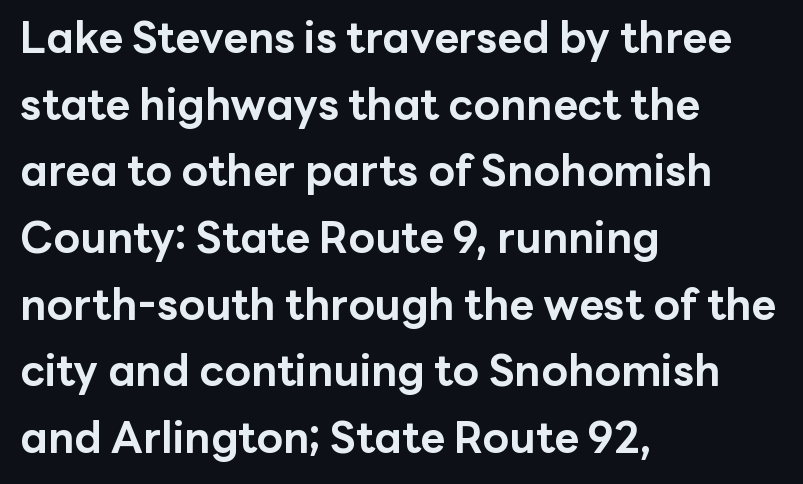
Heft: maximum for text — a bold. Honestly, the row spacing looks completely unremarkable. Clear beneath every line of the passage. The specimen reads as upright at a glance. This is sans-serif lettering, the kind often seen on screens and signage. The rag falls on the right side of this text block.
